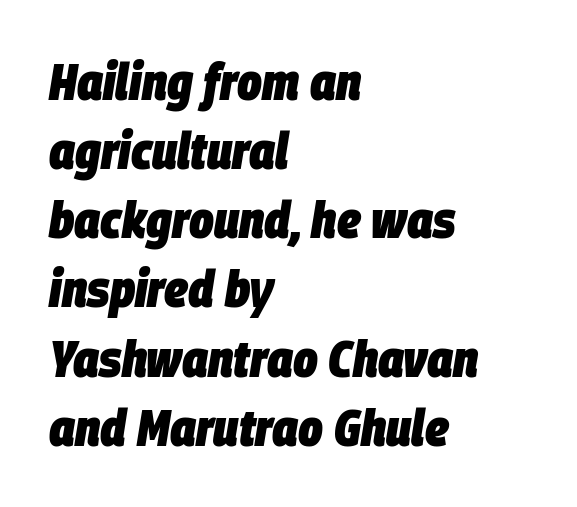
{"italic": "yes", "lean": "right", "slant_degrees": 9, "bold": "yes", "weight": "heavy", "width": "condensed", "stroke_contrast": "low", "x_height": "large", "monospaced": "no", "underline": "no", "align": "left", "line_spacing": "normal", "line_spacing_ratio": 1.33, "letter_spacing": "normal", "letter_spacing_em": 0.0, "glyph_px": 52}
